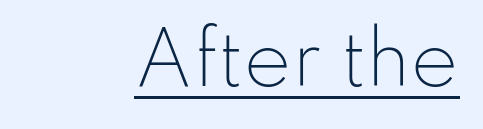
Nothing unusual about the tracking: characters are spaced as the font intends. A typesetter would call this proportional, since set widths differ per character. Caption: face not bold, strokes unweighted. One-word summary of the alignment: right. Letterform terminals end flat and unadorned throughout the passage. The lettering stays uniformly vertical, giving the passage a roman look.
